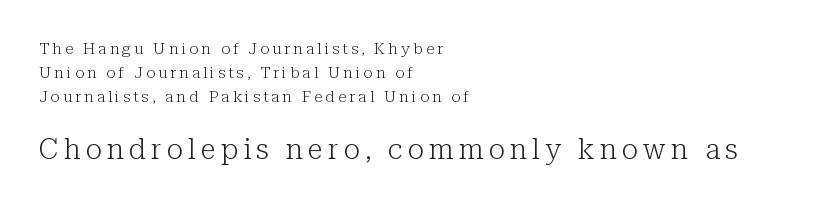
Q: Is the text bold? A: No.
Q: Is the text italic (slanted)? A: No, it is upright.
Q: Is the typeface a serif or a sans-serif typeface? A: Serif.
Q: Is the text underlined? A: No.
Q: How is the paragraph aligned? A: Left-aligned.
Q: Is the spacing between lines tight, normal or loose? A: Normal.
Q: Which block of text is set in a larger size, the first (top) or the second (bottom)? A: The second (bottom) one.
Q: Width (condensed, normal, or wide)? A: Normal.
Q: Stroke contrast? A: Low.
Q: x-height? A: Medium.
Q: Monospaced? A: No.
